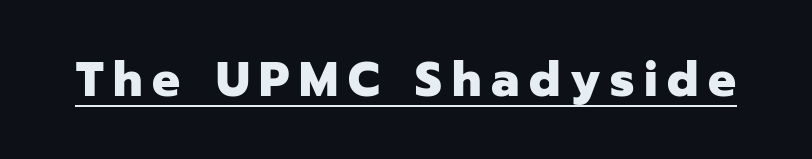
{"serif": "no", "italic": "no", "bold": "yes", "weight": "heavy", "width": "normal", "stroke_contrast": "low", "x_height": "medium", "monospaced": "no", "underline": "yes", "letter_spacing": "wide", "letter_spacing_em": 0.2, "glyph_px": 49}
